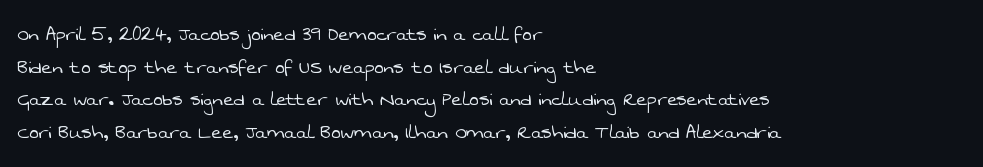
Reading down the block, your eye returns to a fixed left position each line. Heft: none added — not bold. Honestly, the letter spacing is just normal — you wouldn't notice it. Any mark beneath the type? The region is blank. What's the leading like? Ordinary, nothing unusual.
